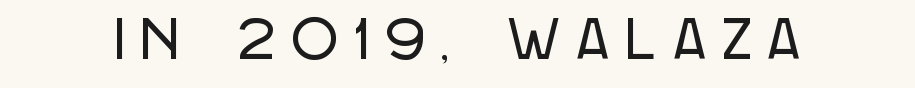
Glance below the letters and you will spot only blank space. Observe the wide spacing: letters keep a clear distance from each other. Here the designer chose a conventional face with non-uniform glyph widths. Regarding serifs, this sample does without them.
